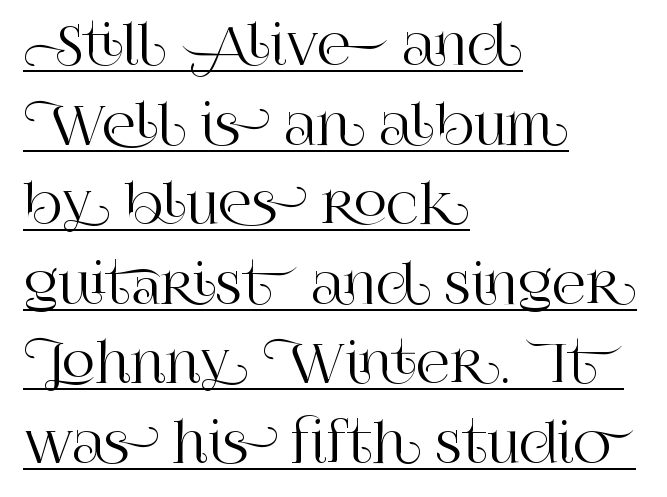
The type is set solid horizontally, with unmodified tracking. The rendering uses the underline text-decoration. Notice how descenders clear the ascenders below comfortably — that's standard leading. Letterform terminals end in serifs throughout the passage. The letters advance in unequal steps, a hallmark of proportional type. This sample is left-justified, so line endings fall wherever the words run out.
